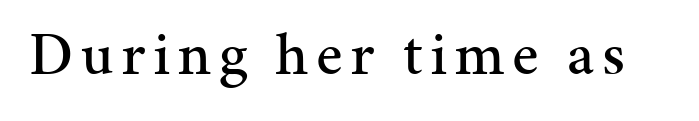
Font category for this specimen: serif. A typesetter would mark this as roman, not italic. Is this a fixed-width face? No — the glyphs have proportional, varying widths. Quick note: underline off.
